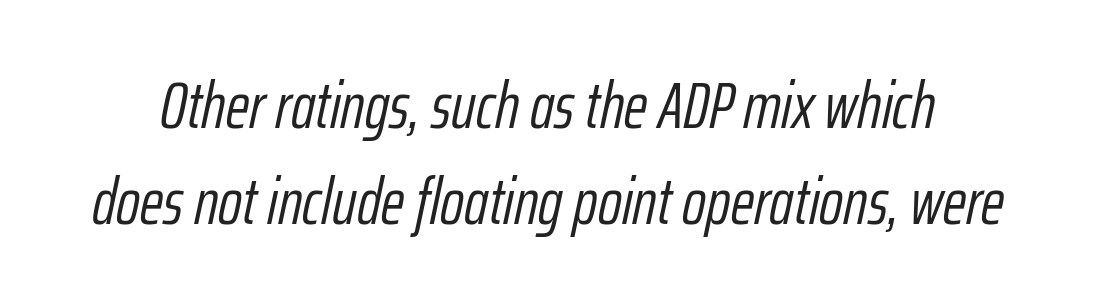
{"italic": "yes", "lean": "right", "slant_degrees": 12, "bold": "no", "weight": "light", "width": "condensed", "stroke_contrast": "low", "x_height": "medium", "monospaced": "no", "underline": "no", "line_spacing": "normal", "line_spacing_ratio": 1.47, "letter_spacing": "normal", "letter_spacing_em": 0.0, "glyph_px": 65}
